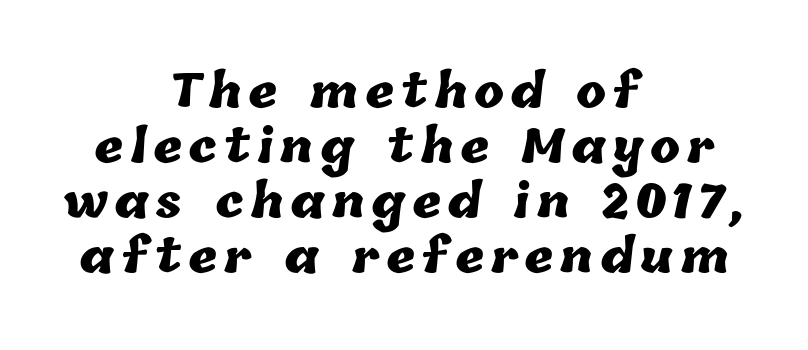
The image shows 45 px heavy type; set centered, line spacing 1.22x, not underlined; low stroke contrast and a medium x-height.
